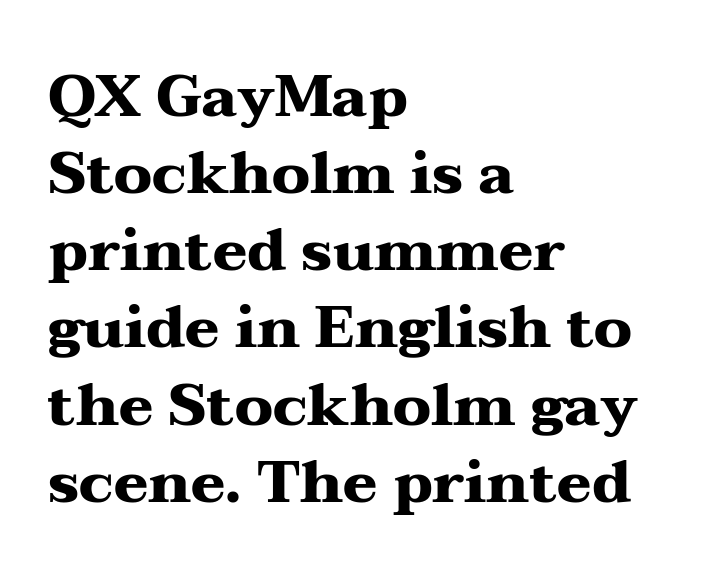
{"serif": "yes", "italic": "no", "bold": "yes", "weight": "heavy", "width": "wide", "stroke_contrast": "medium", "x_height": "medium", "monospaced": "no", "underline": "no", "align": "left", "line_spacing": "normal", "line_spacing_ratio": 1.33, "letter_spacing": "normal", "letter_spacing_em": 0.0, "glyph_px": 58}
